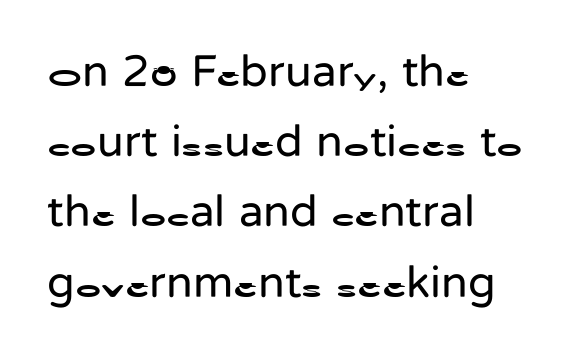
The image shows 45 px regular-weight sans-serif type, upright; set left-aligned, normal line spacing (1.56x), normal letter spacing, not underlined; low stroke contrast and a medium x-height.
